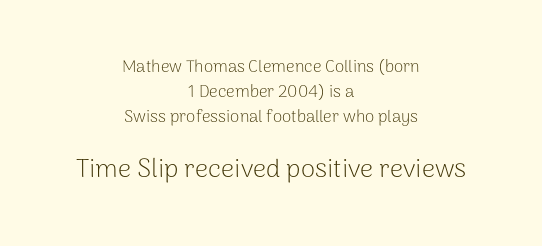
The image shows 26 px text type, upright; set centered, normal line spacing (1.48x), normal letter spacing, not underlined; the second (bottom) block is 1.53x larger.
